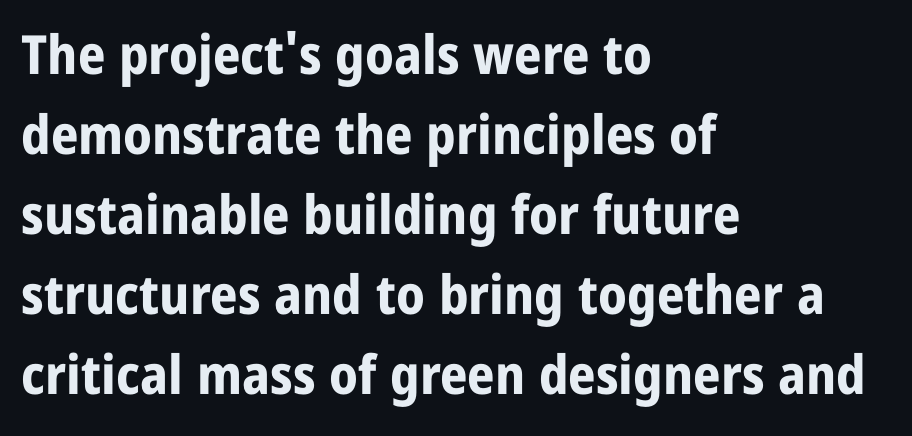
The rendering uses a bold face; every stroke is thick and dark. Horizontal alignment here is leftward, the default for most running prose. The rendering uses natural spacing where letterforms have individual widths. Spacing between characters is what you'd get straight out of the box. Descenders are the only things crossing below the line. Serif or sans? Sans — the stroke terminals are bare.
